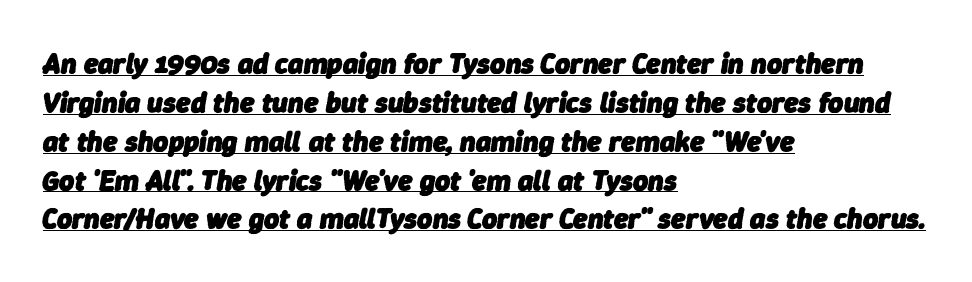
Q: Is the text bold? A: Yes.
Q: Is the text italic (slanted)? A: Yes, it leans right by about 9 degrees.
Q: Is the text underlined? A: Yes.
Q: How is the paragraph aligned? A: Left-aligned.
Q: Is the spacing between letters normal or unusually wide? A: Normal.
Q: Is the spacing between lines tight, normal or loose? A: Normal.
Q: Width (condensed, normal, or wide)? A: Normal.
Q: Stroke contrast? A: Low.
Q: x-height? A: Medium.
Q: Monospaced? A: No.
